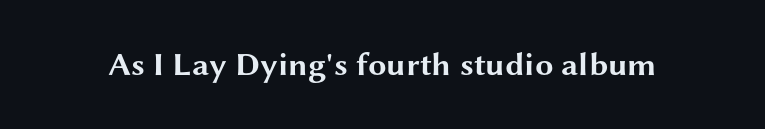
The image shows 33 px bold, wide sans-serif type, upright; set normal letter spacing, not underlined; medium stroke contrast and a medium x-height.
